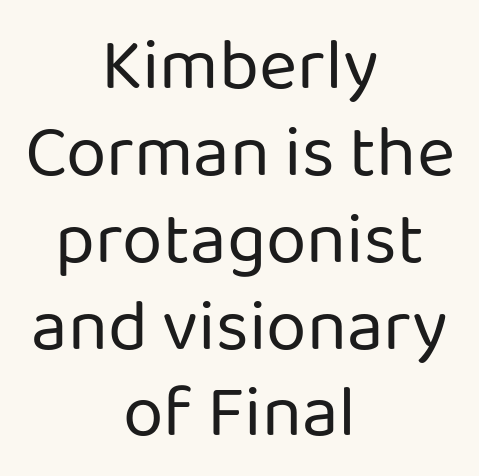
{"serif": "no", "italic": "no", "bold": "no", "weight": "regular", "width": "normal", "stroke_contrast": "low", "x_height": "medium", "monospaced": "no", "underline": "no", "align": "center", "line_spacing_ratio": 1.19, "letter_spacing": "normal", "letter_spacing_em": 0.0, "glyph_px": 73}
